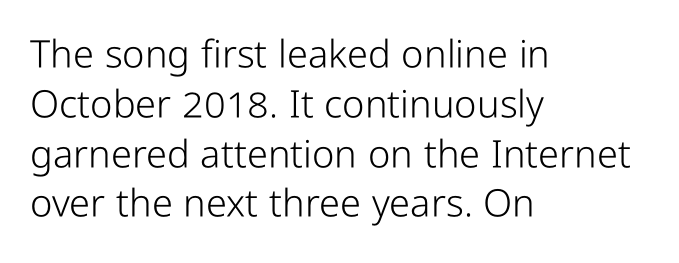
Spacing verdict: proportional, widths tailored to each character. The characters display no serif detailing; their extremities are plain. The typography opts for an upright posture over an oblique one. The strokes carry an ordinary text weight at most. Does extra space separate the letters? No, they use regular spacing.
